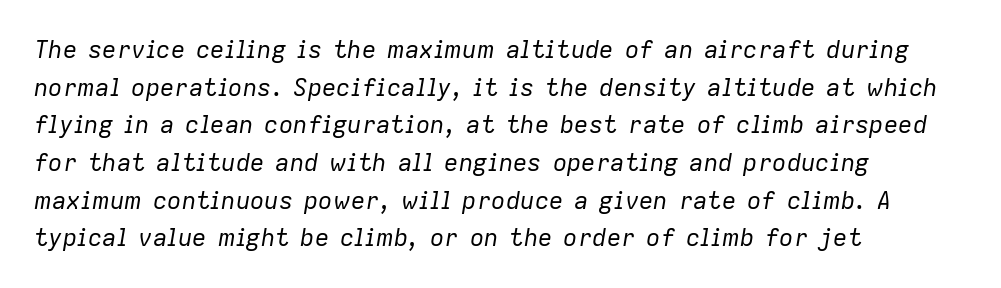
{"italic": "yes", "lean": "right", "slant_degrees": 9, "bold": "no", "underline": "no", "align": "left", "line_spacing": "normal", "line_spacing_ratio": 1.57, "letter_spacing": "normal", "letter_spacing_em": 0.0, "glyph_px": 24}
